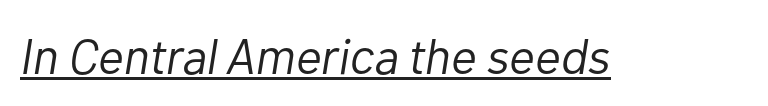
Q: Is the text bold? A: No.
Q: Is the text italic (slanted)? A: Yes, it leans right by about 10 degrees.
Q: Is the text underlined? A: Yes.
Q: Is the spacing between letters normal or unusually wide? A: Normal.
Q: Width (condensed, normal, or wide)? A: Normal.
Q: Stroke contrast? A: Low.
Q: x-height? A: Medium.
Q: Monospaced? A: No.
